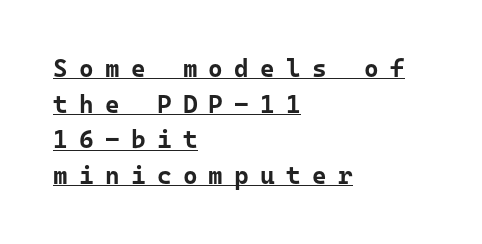
Q: Is the text bold? A: Yes.
Q: Is the text italic (slanted)? A: No, it is upright.
Q: Is the text underlined? A: Yes.
Q: How is the paragraph aligned? A: Left-aligned.
Q: Is the spacing between letters normal or unusually wide? A: Unusually wide.
Q: Is the spacing between lines tight, normal or loose? A: Normal.
